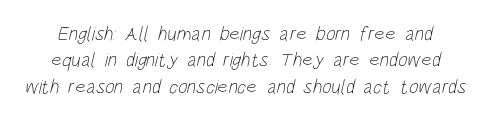
{"bold": "no", "underline": "no", "line_spacing": "normal", "line_spacing_ratio": 1.32, "letter_spacing": "normal", "letter_spacing_em": 0.0, "glyph_px": 20}
